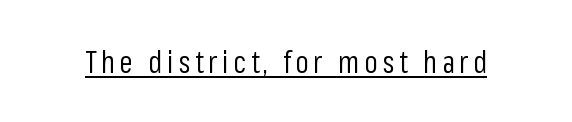
Italic: no, the glyphs are upright roman. The cut favours lightness, reaching ordinary text weight at its darkest. No feet cap the strokes, marking this as sans-serif type. These lines are rendered in a variable-pitch font. The string is rendered with underlining switched on.
